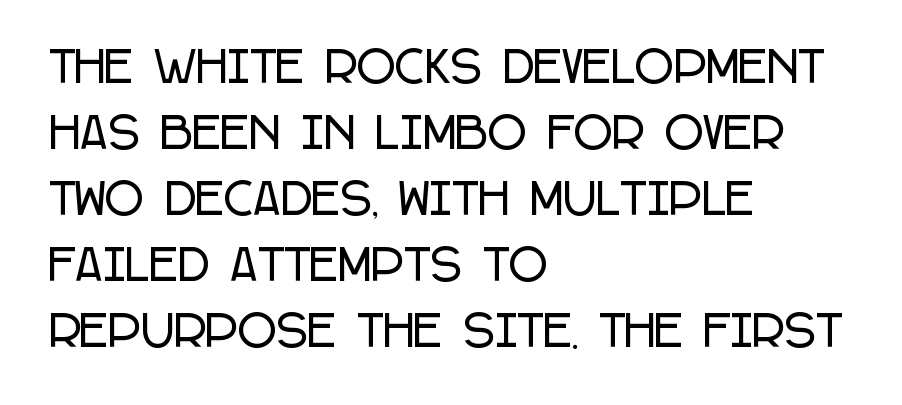
Quick note: interline space is typical. All the whitespace from short lines collects on the right. This sample has the flowing, uneven cadence of proportional lettering. Rule under the text: the space is simply empty. This is roman type, the default non-slanted kind.
